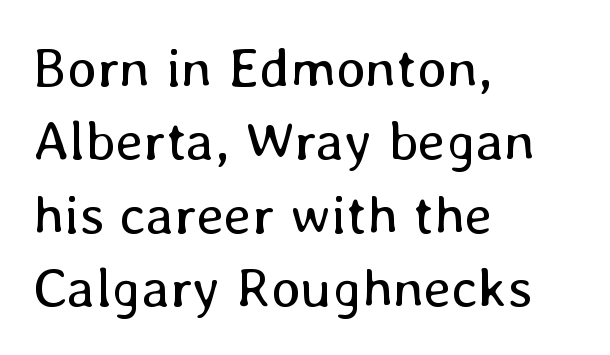
Q: Is the text bold? A: No.
Q: Is the text italic (slanted)? A: No, it is upright.
Q: Is the text underlined? A: No.
Q: How is the paragraph aligned? A: Left-aligned.
Q: Is the spacing between letters normal or unusually wide? A: Normal.
Q: Is the spacing between lines tight, normal or loose? A: Normal.
Q: Width (condensed, normal, or wide)? A: Normal.
Q: Stroke contrast? A: Low.
Q: x-height? A: Medium.
Q: Monospaced? A: No.
